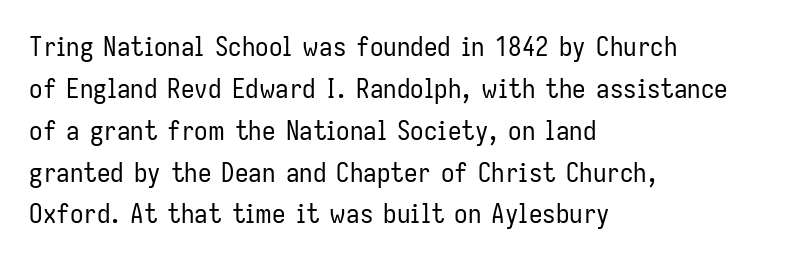
Anything drawn beneath the words? Only blank space. Each word holds together tightly as a unit, with standard inter-letter gaps. Each stroke keeps to a modest, everyday thickness or less. Normally led — the rows are evenly, conventionally spaced. In CSS terms this would be text-align: left. Does the lettering tilt? It doesn't — this is upright.
